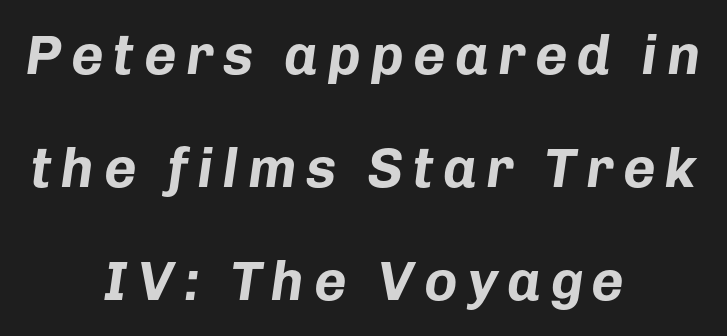
Q: Is the text bold? A: Yes.
Q: Is the text italic (slanted)? A: Yes, it leans right by about 8 degrees.
Q: Is the text underlined? A: No.
Q: How is the paragraph aligned? A: Centered.
Q: Is the spacing between lines tight, normal or loose? A: Loose.
Q: Width (condensed, normal, or wide)? A: Normal.
Q: Stroke contrast? A: Low.
Q: x-height? A: Medium.
Q: Monospaced? A: No.
